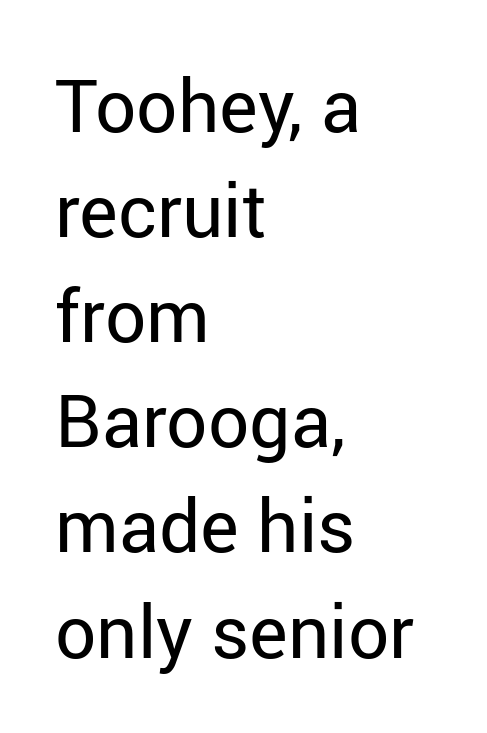
{"serif": "no", "italic": "no", "bold": "no", "weight": "regular", "width": "normal", "stroke_contrast": "low", "x_height": "medium", "monospaced": "no", "underline": "no", "align": "left", "line_spacing": "normal", "line_spacing_ratio": 1.44, "letter_spacing": "normal", "letter_spacing_em": 0.0, "glyph_px": 73}
